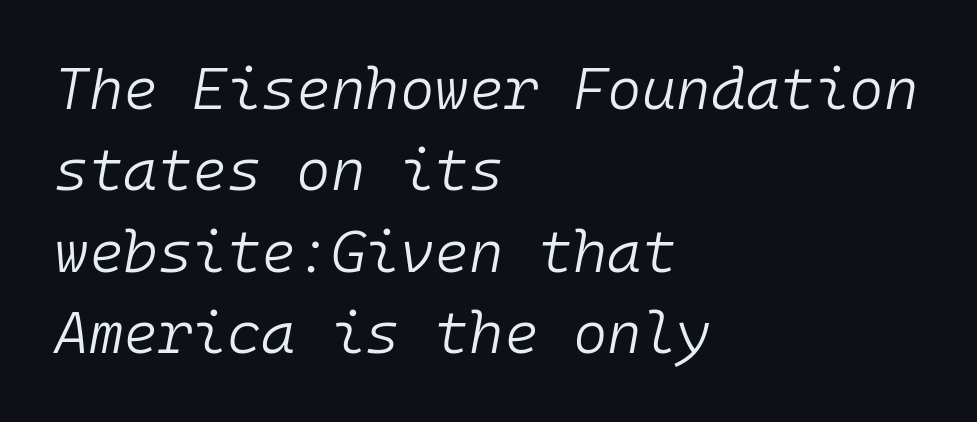
The image shows 59 px light type, italic (leaning right), monospaced; set left-aligned, normal line spacing (1.38x), normal letter spacing, not underlined; low stroke contrast and a medium x-height.
